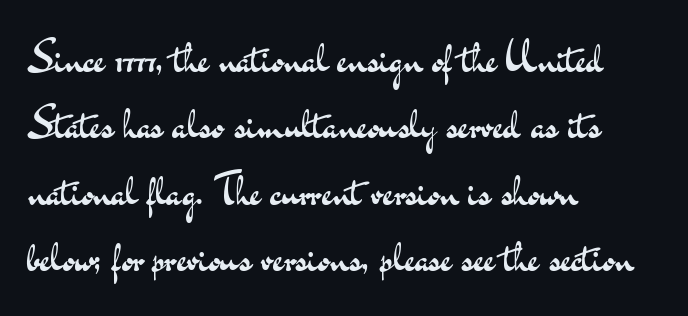
The image shows 42 px regular-weight, wide sans-serif type; set left-aligned, normal line spacing (1.58x), normal letter spacing, not underlined; medium stroke contrast and a small x-height.
